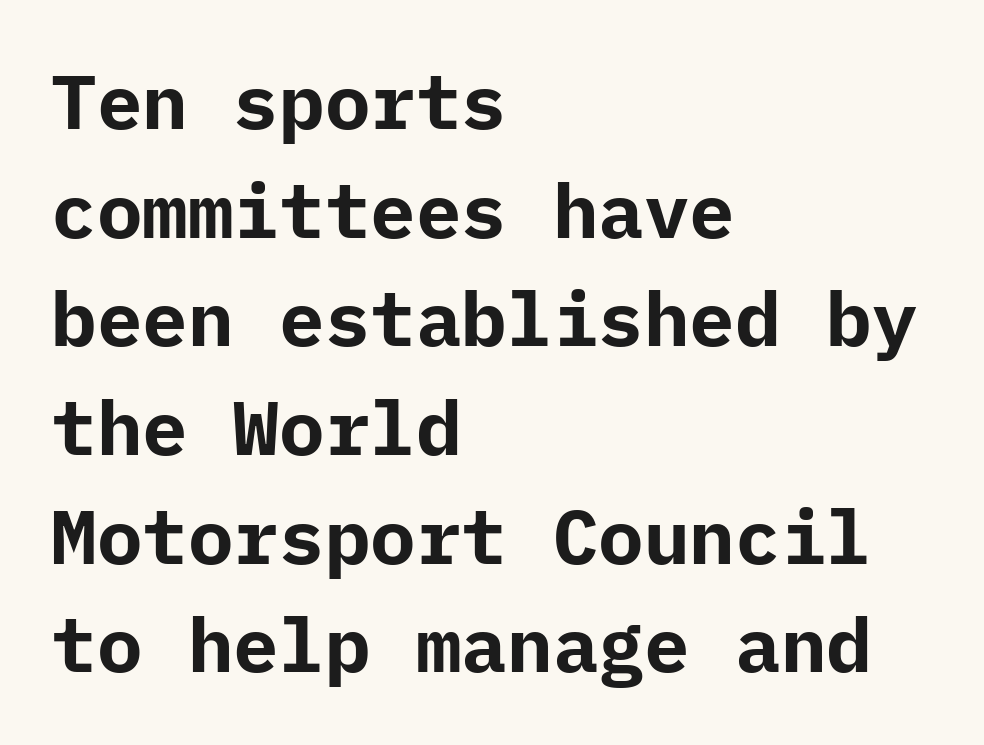
Does the leading feel generous? No, just average. In terms of letterspacing, this is plain default setting. Serif or sans? Sans — the stroke terminals are bare. Typesetter's note: full bold, strokes at maximum text heaviness. A bare baseline throughout the passage. This is roman type, the default non-slanted kind.
